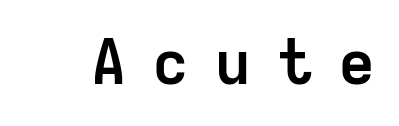
The image shows 62 px semibold sans-serif type, upright; set unusually wide letter spacing (+0.4 em), not underlined; low stroke contrast and a medium x-height.
